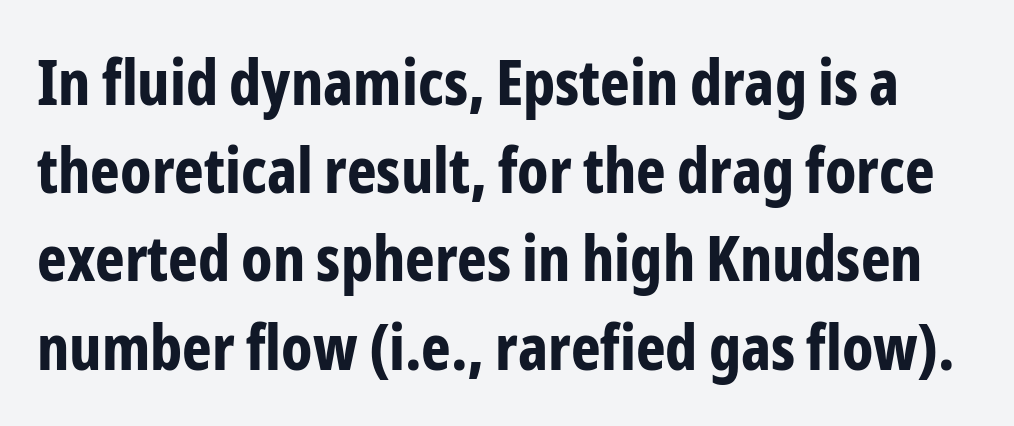
Font category for this specimen: sans-serif. Think of a printed novel: that variable character pitch is what you see here. The specimen omits any rule beneath the text block's lines. The letters are bold, with thick, heavy strokes. The horizontal fit of the characters is conventional and even.
